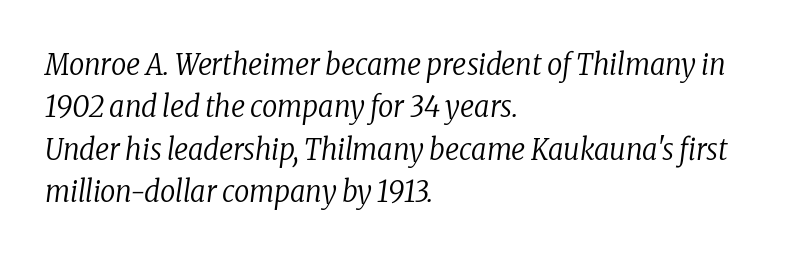
The image shows 30 px regular-weight, condensed serif type, italic (leaning right); set left-aligned, normal line spacing (1.41x), normal letter spacing, not underlined; low stroke contrast and a medium x-height.
